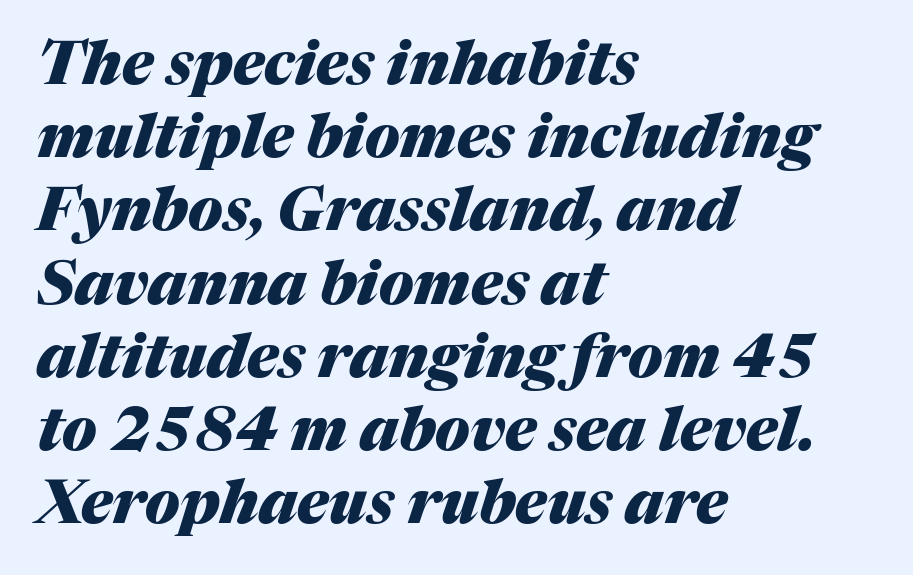
{"italic": "yes", "lean": "right", "slant_degrees": 17, "bold": "yes", "weight": "heavy", "width": "normal", "stroke_contrast": "medium", "x_height": "medium", "monospaced": "no", "underline": "no", "align": "left", "line_spacing_ratio": 1.22, "letter_spacing": "normal", "letter_spacing_em": 0.0, "glyph_px": 60}
